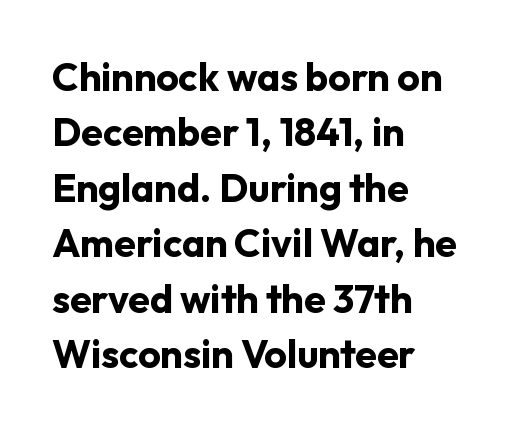
{"serif": "no", "italic": "no", "bold": "yes", "weight": "bold", "width": "normal", "stroke_contrast": "low", "x_height": "medium", "monospaced": "no", "underline": "no", "align": "left", "line_spacing": "normal", "line_spacing_ratio": 1.42, "letter_spacing": "normal", "letter_spacing_em": 0.0, "glyph_px": 39}
